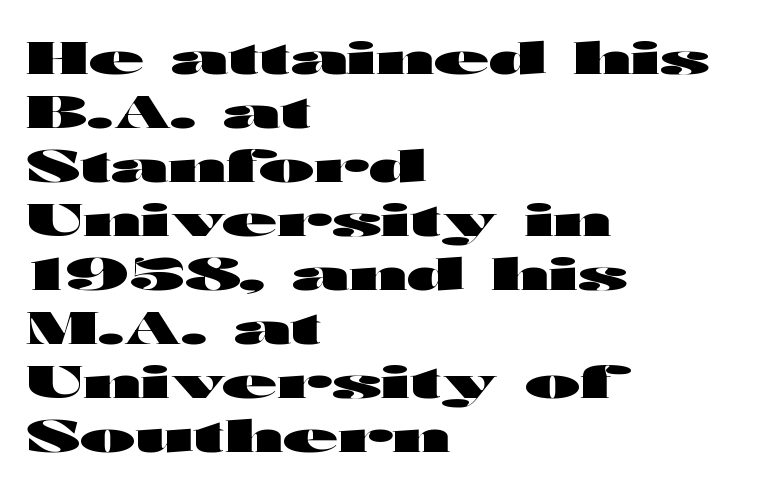
The image shows 45 px heavy, wide sans-serif type, upright; set left-aligned, line spacing 1.2x, normal letter spacing, not underlined; high stroke contrast and a medium x-height.
